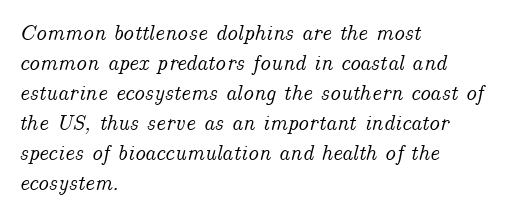
The image shows 22 px text type, italic (leaning right); set left-aligned, normal line spacing (1.36x), normal letter spacing, not underlined.
